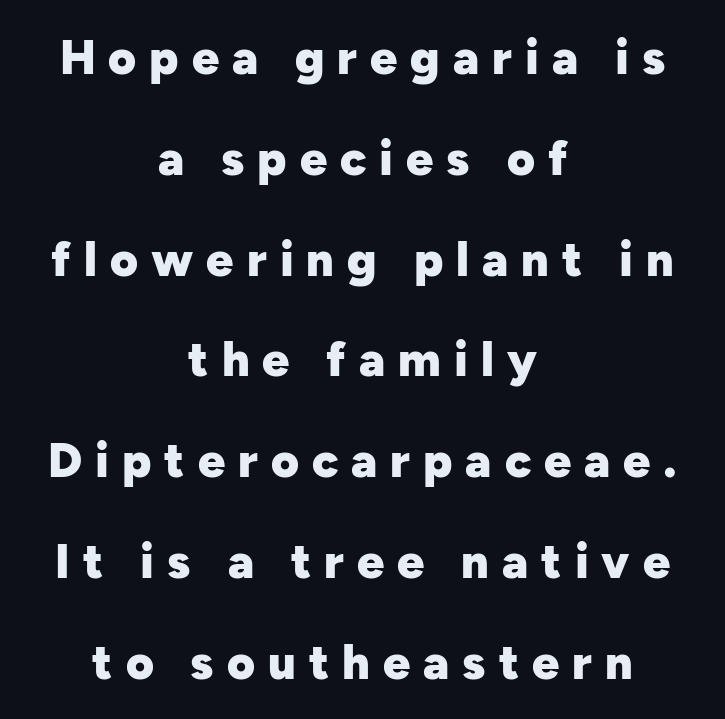
Q: Is the text bold? A: Yes.
Q: Is the text italic (slanted)? A: No, it is upright.
Q: Is the typeface a serif or a sans-serif typeface? A: Sans-serif.
Q: Is the text underlined? A: No.
Q: How is the paragraph aligned? A: Centered.
Q: Is the spacing between letters normal or unusually wide? A: Unusually wide.
Q: Is the spacing between lines tight, normal or loose? A: Loose.
Q: Width (condensed, normal, or wide)? A: Normal.
Q: Stroke contrast? A: Low.
Q: x-height? A: Medium.
Q: Monospaced? A: No.
